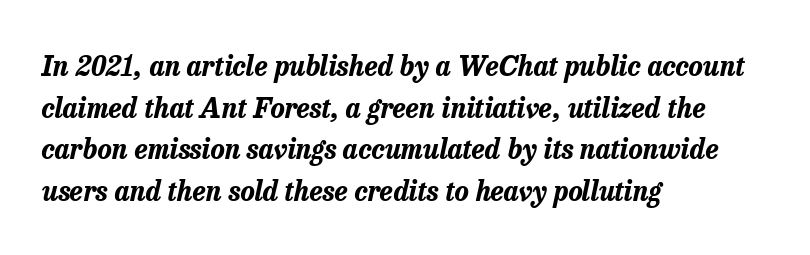
The image shows 27 px bold type, italic (leaning right); set left-aligned, normal line spacing (1.54x), normal letter spacing, not underlined.
